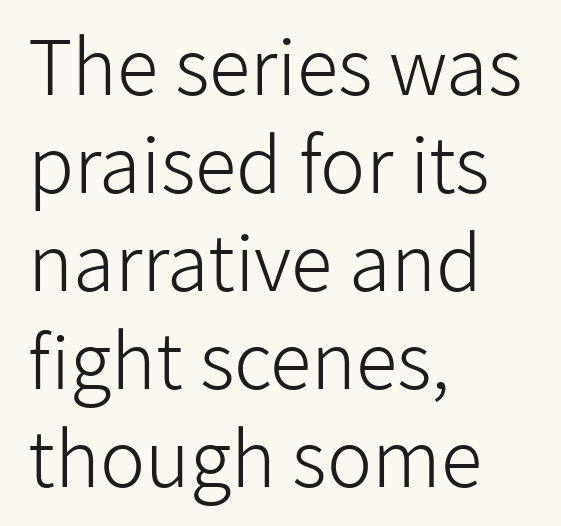
The image shows 76 px light sans-serif type, upright; set left-aligned, normal line spacing (1.29x), normal letter spacing, not underlined; low stroke contrast and a medium x-height.
